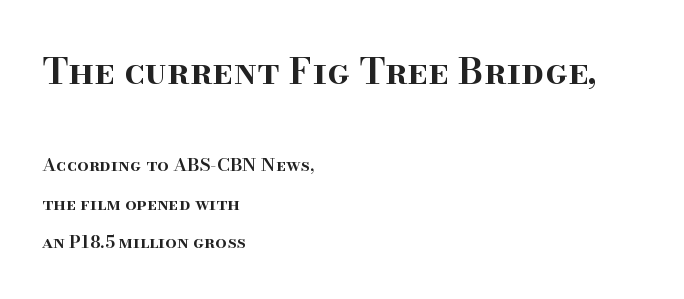
Q: Is the text bold? A: Semi-bold.
Q: Is the text italic (slanted)? A: No, it is upright.
Q: Is the typeface a serif or a sans-serif typeface? A: Serif.
Q: Is the text underlined? A: No.
Q: How is the paragraph aligned? A: Left-aligned.
Q: Is the spacing between letters normal or unusually wide? A: Normal.
Q: Is the spacing between lines tight, normal or loose? A: Loose.
Q: Which block of text is set in a larger size, the first (top) or the second (bottom)? A: The first (top) one.
Q: Width (condensed, normal, or wide)? A: Normal.
Q: Stroke contrast? A: High.
Q: x-height? A: Small.
Q: Monospaced? A: No.
